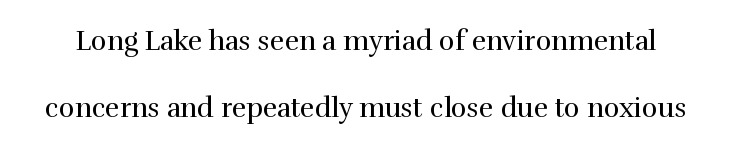
{"italic": "no", "bold": "no", "underline": "no", "line_spacing": "loose", "line_spacing_ratio": 2.47, "letter_spacing": "normal", "letter_spacing_em": 0.0, "glyph_px": 27}
